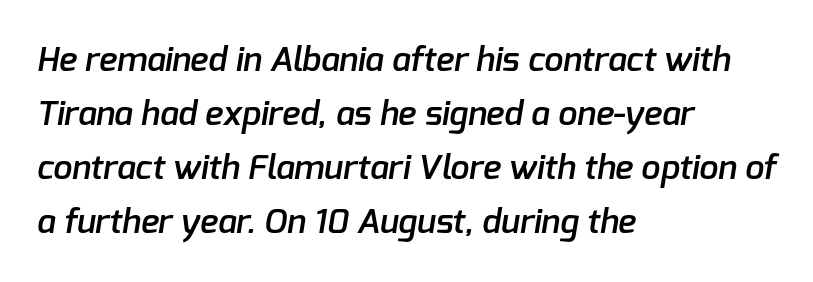
The image shows 34 px semibold sans-serif type; set left-aligned, normal line spacing (1.59x), normal letter spacing, not underlined; low stroke contrast and a medium x-height.
